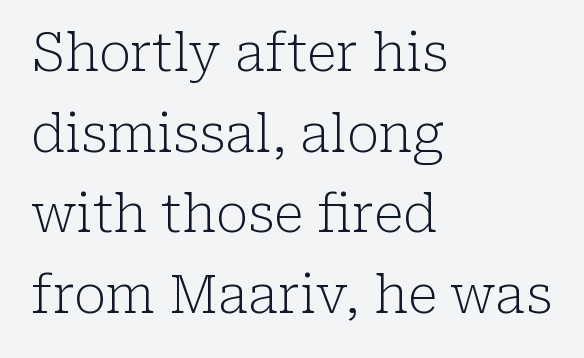
{"serif": "yes", "italic": "no", "bold": "no", "weight": "light", "width": "normal", "stroke_contrast": "low", "x_height": "medium", "monospaced": "no", "underline": "no", "align": "left", "line_spacing": "normal", "line_spacing_ratio": 1.52, "letter_spacing": "normal", "letter_spacing_em": 0.0, "glyph_px": 53}
